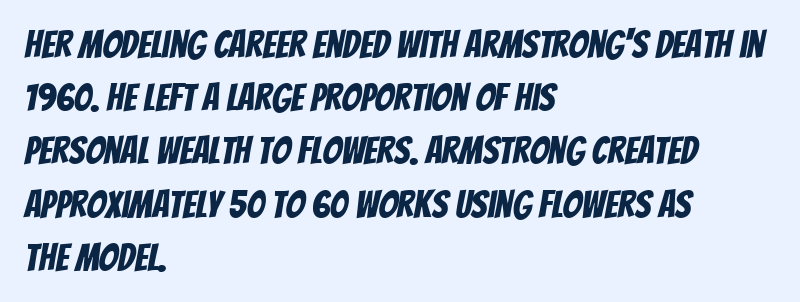
{"serif": "no", "width": "condensed", "stroke_contrast": "low", "x_height": "large", "monospaced": "no", "underline": "no", "align": "left", "line_spacing": "normal", "line_spacing_ratio": 1.4, "letter_spacing": "normal", "letter_spacing_em": 0.0, "glyph_px": 38}
